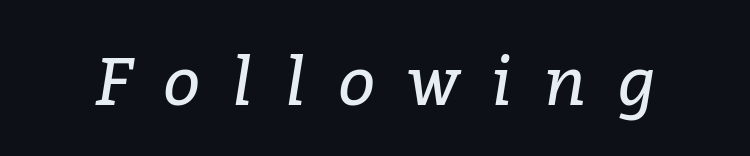
Q: Is the text bold? A: No.
Q: Is the text italic (slanted)? A: Yes, it leans right by about 9 degrees.
Q: Is the typeface a serif or a sans-serif typeface? A: Serif.
Q: Is the text underlined? A: No.
Q: Is the spacing between letters normal or unusually wide? A: Unusually wide.
Q: Width (condensed, normal, or wide)? A: Normal.
Q: Stroke contrast? A: Low.
Q: x-height? A: Medium.
Q: Monospaced? A: No.
